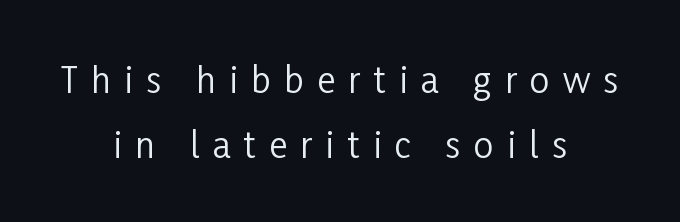
Q: Is the text bold? A: No.
Q: Is the text italic (slanted)? A: No, it is upright.
Q: Is the typeface a serif or a sans-serif typeface? A: Sans-serif.
Q: Is the text underlined? A: No.
Q: How is the paragraph aligned? A: Centered.
Q: Is the spacing between letters normal or unusually wide? A: Unusually wide.
Q: Width (condensed, normal, or wide)? A: Condensed.
Q: Stroke contrast? A: Low.
Q: x-height? A: Medium.
Q: Monospaced? A: No.
